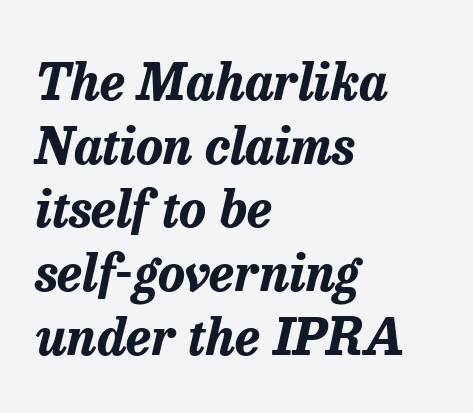
{"italic": "yes", "lean": "right", "slant_degrees": 13, "bold": "yes", "weight": "bold", "width": "normal", "stroke_contrast": "low", "x_height": "medium", "monospaced": "no", "underline": "no", "align": "left", "line_spacing": "normal", "line_spacing_ratio": 1.25, "letter_spacing": "normal", "letter_spacing_em": 0.0, "glyph_px": 51}
